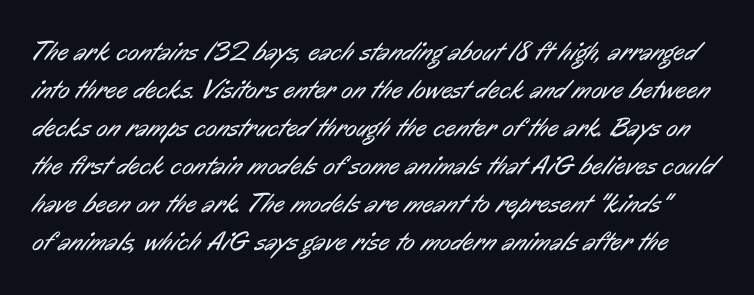
{"bold": "no", "underline": "no", "line_spacing": "normal", "line_spacing_ratio": 1.41, "letter_spacing": "normal", "letter_spacing_em": 0.0, "glyph_px": 27}
